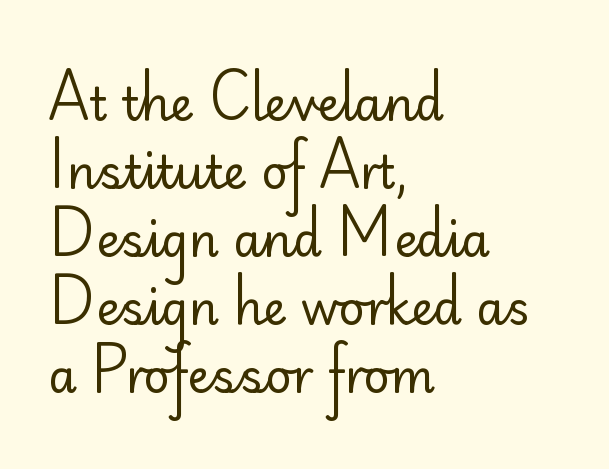
The image shows 46 px regular-weight sans-serif type, upright; set left-aligned, normal line spacing (1.48x), normal letter spacing, not underlined; low stroke contrast and a small x-height.
